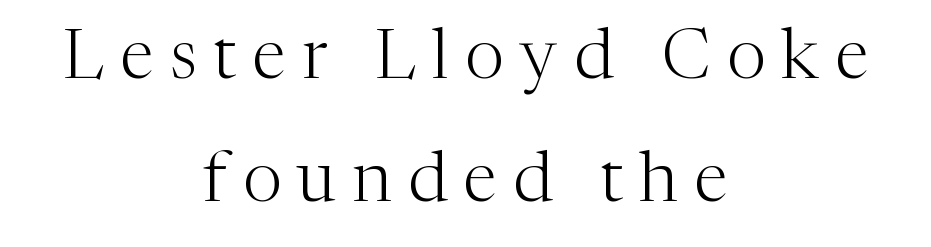
{"serif": "yes", "italic": "no", "bold": "no", "weight": "light", "width": "normal", "stroke_contrast": "medium", "x_height": "medium", "monospaced": "no", "underline": "no", "align": "center", "line_spacing_ratio": 1.76, "letter_spacing": "wide", "letter_spacing_em": 0.23, "glyph_px": 70}
